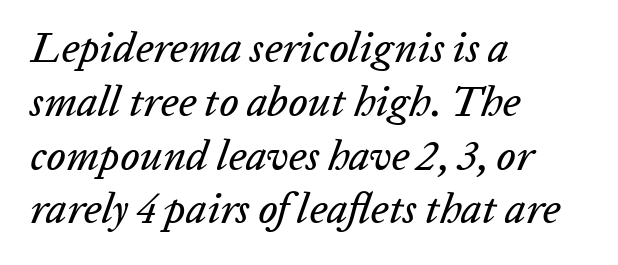
The text block is weighted toward the left margin, trailing off unevenly rightward. Check under the words: just untouched page. Slant detected: the letters are inclined. Honestly, the row spacing looks completely unremarkable.
